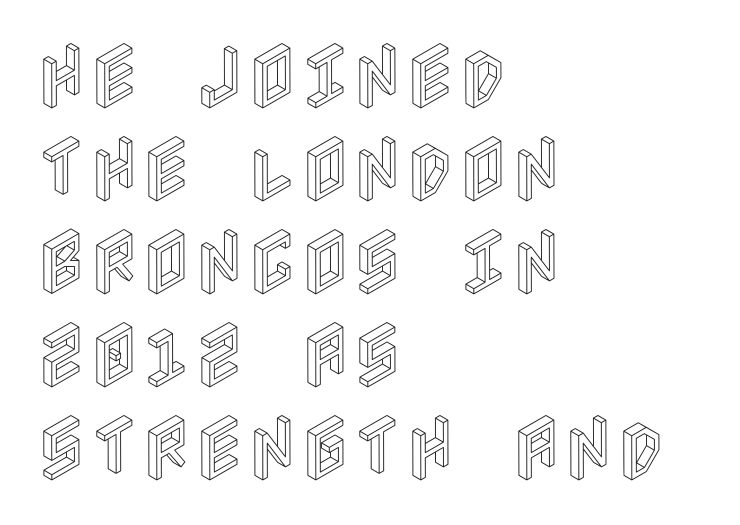
{"italic": "no", "width": "condensed", "x_height": "large", "underline": "no", "align": "left", "line_spacing": "normal", "line_spacing_ratio": 1.29, "letter_spacing": "normal", "letter_spacing_em": 0.0, "glyph_px": 72}
